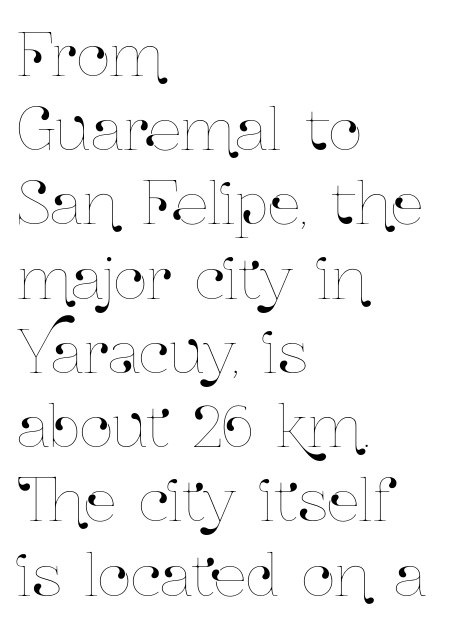
The image shows 58 px condensed type, upright; set left-aligned, normal line spacing (1.28x), normal letter spacing, not underlined; low stroke contrast and a medium x-height.
